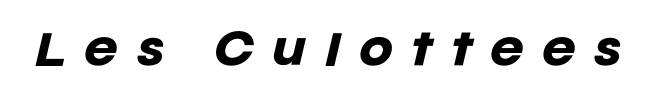
{"italic": "yes", "lean": "right", "slant_degrees": 12, "bold": "yes", "weight": "heavy", "width": "normal", "stroke_contrast": "low", "x_height": "large", "monospaced": "no", "underline": "no", "letter_spacing": "wide", "letter_spacing_em": 0.44, "glyph_px": 41}
